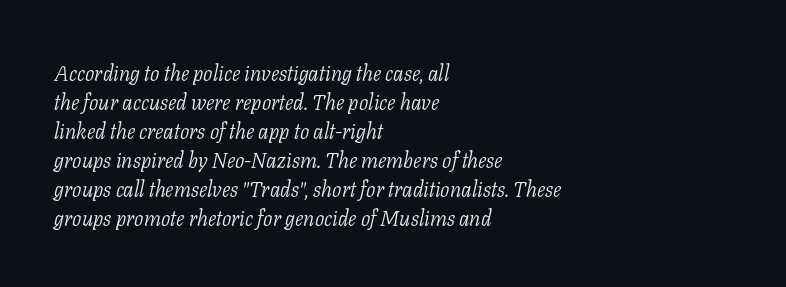
Successive baselines arrive at the customary interval. The string is rendered with underlining switched off. Each line starts at the same left margin while the right side varies. There's an unmistakable incline to the writing here. The letters look calm and open, with moderate or lighter stems.
